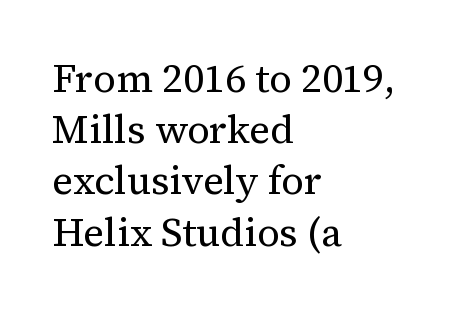
The passage shown is typed in a proportional face where columns would drift. The strokes carry an ordinary text weight at most. Short note: letters normally spaced. The typesetter chose a ragged-right arrangement here. The face used here is seriffed, in the tradition of book romans.
